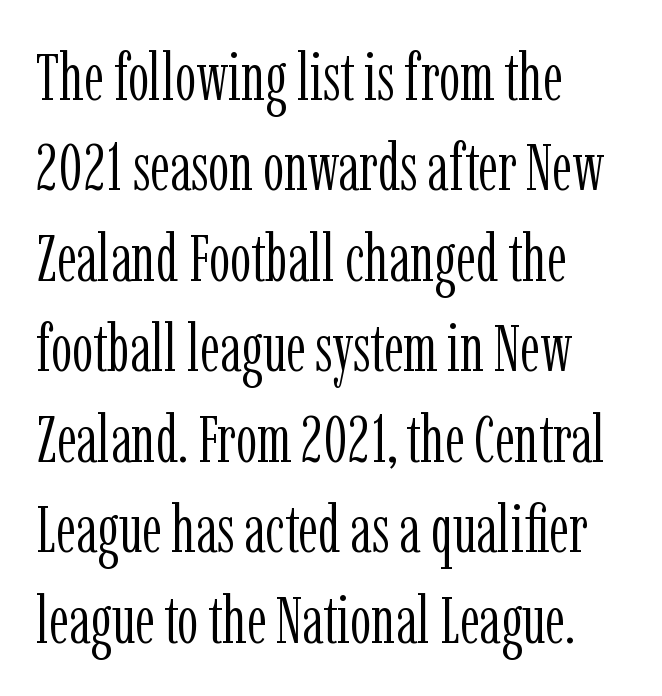
{"serif": "yes", "italic": "no", "bold": "no", "weight": "light", "width": "condensed", "stroke_contrast": "low", "x_height": "medium", "monospaced": "no", "underline": "no", "align": "left", "line_spacing": "normal", "line_spacing_ratio": 1.35, "letter_spacing": "normal", "letter_spacing_em": 0.0, "glyph_px": 67}
